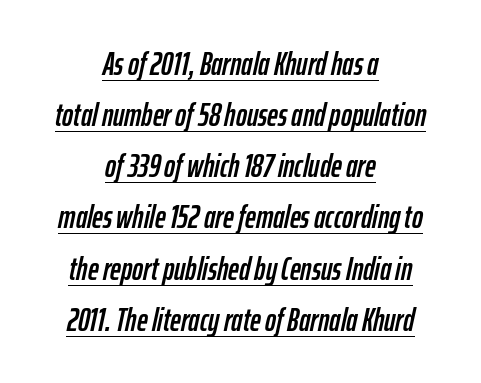
The image shows 33 px condensed type, italic (leaning right); set centered, normal line spacing (1.55x), normal letter spacing, underlined; low stroke contrast and a medium x-height.
